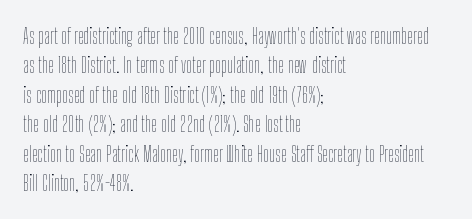
A clean baseline with only descenders dipping below it. If you drew a line through each stem, it would be perfectly vertical. Honestly, the row spacing looks completely unremarkable. Is this a heavy cut? Hardly; it is regular or lighter.
